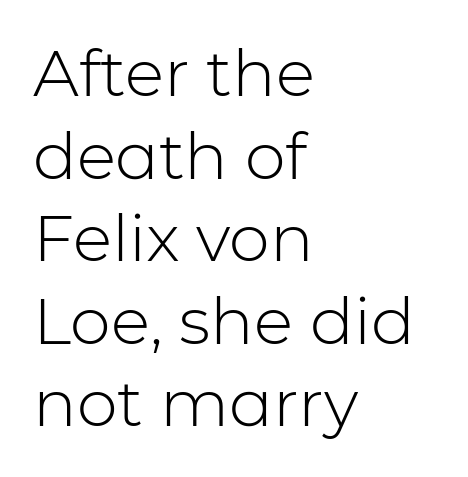
The image shows 65 px light sans-serif type, upright; set left-aligned, normal line spacing (1.27x), normal letter spacing, not underlined; low stroke contrast and a medium x-height.
